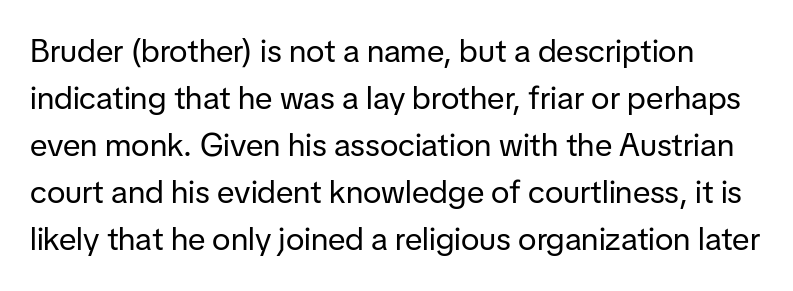
Q: Is the text bold? A: No.
Q: Is the text italic (slanted)? A: No, it is upright.
Q: Is the typeface a serif or a sans-serif typeface? A: Sans-serif.
Q: Is the text underlined? A: No.
Q: Is the spacing between letters normal or unusually wide? A: Normal.
Q: Is the spacing between lines tight, normal or loose? A: Normal.
Q: Width (condensed, normal, or wide)? A: Normal.
Q: Stroke contrast? A: Low.
Q: x-height? A: Medium.
Q: Monospaced? A: No.
